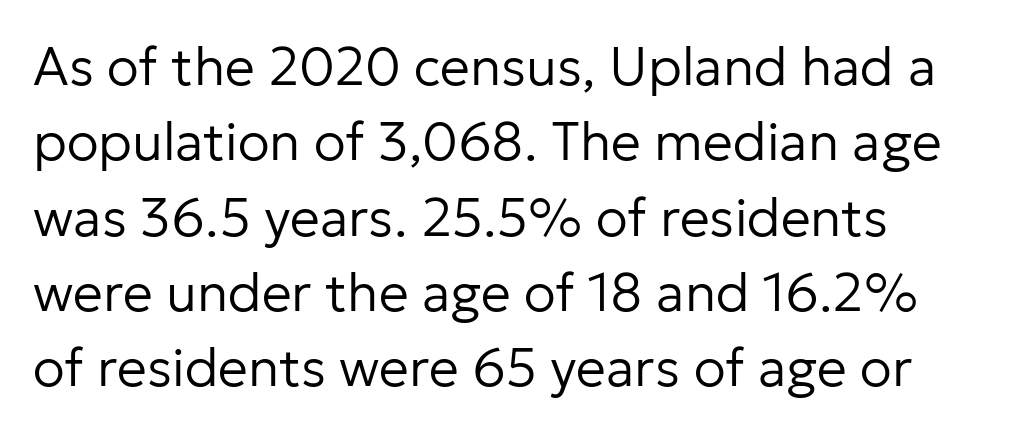
The image shows 53 px regular-weight sans-serif type, upright; set normal line spacing (1.42x), normal letter spacing, not underlined; low stroke contrast and a medium x-height.
